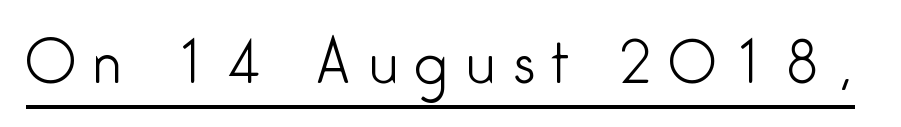
The image shows 57 px light, condensed sans-serif type, upright; set unusually wide letter spacing (+0.3 em), underlined; low stroke contrast and a medium x-height.
